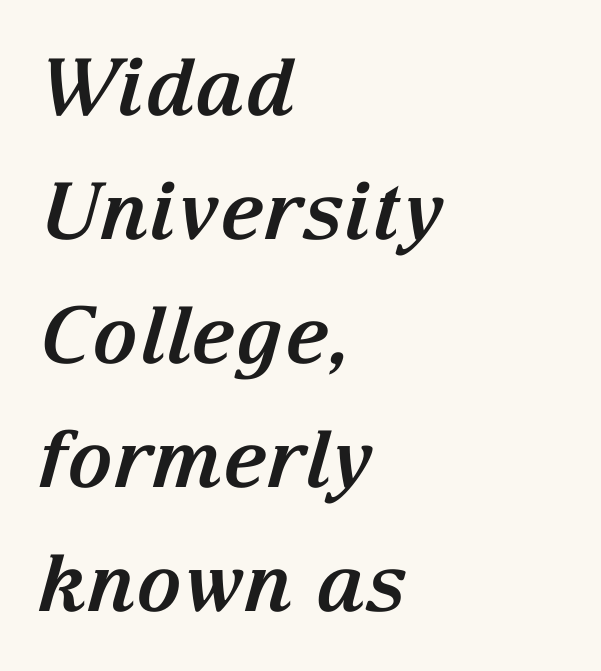
The image shows 79 px bold serif type, italic (leaning right); set left-aligned, normal line spacing (1.57x), normal letter spacing, not underlined; medium stroke contrast and a medium x-height.
